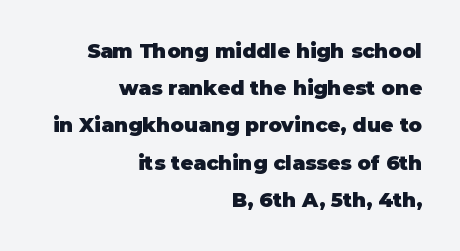
{"italic": "no", "bold": "yes", "underline": "no", "align": "right", "line_spacing_ratio": 1.86, "letter_spacing": "normal", "letter_spacing_em": 0.0, "glyph_px": 20}
